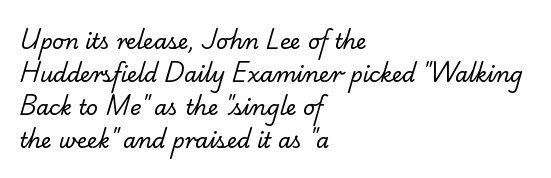
The image shows 21 px text type; set left-aligned, normal line spacing (1.57x), normal letter spacing, not underlined.
